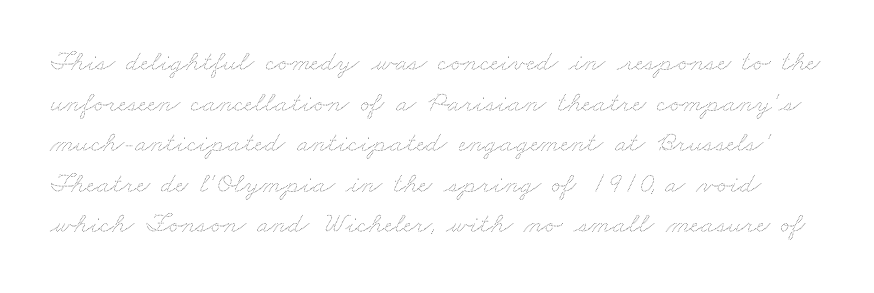
The image shows 29 px thin, wide type; set normal line spacing (1.4x), normal letter spacing, not underlined; medium stroke contrast and a small x-height.
